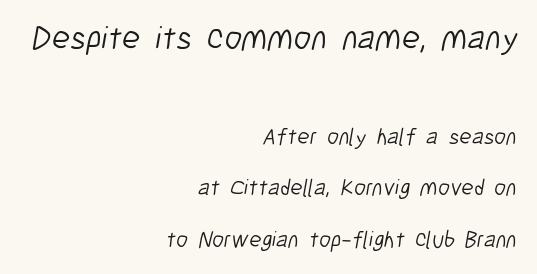
{"serif": "no", "bold": "no", "weight": "light", "width": "condensed", "stroke_contrast": "low", "x_height": "medium", "monospaced": "no", "underline": "no", "align": "right", "line_spacing": "loose", "line_spacing_ratio": 2.25, "letter_spacing": "normal", "letter_spacing_em": 0.0, "larger_block": "first", "size_ratio": 1.48, "glyph_px": 34}
